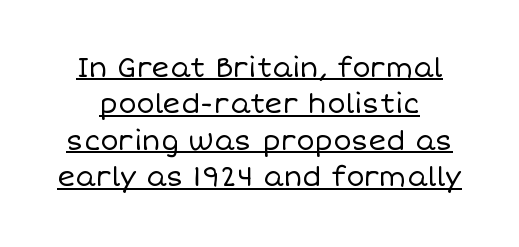
Q: Is the text bold? A: No.
Q: Is the text italic (slanted)? A: No, it is upright.
Q: Is the text underlined? A: Yes.
Q: Is the spacing between letters normal or unusually wide? A: Normal.
Q: Is the spacing between lines tight, normal or loose? A: Normal.
